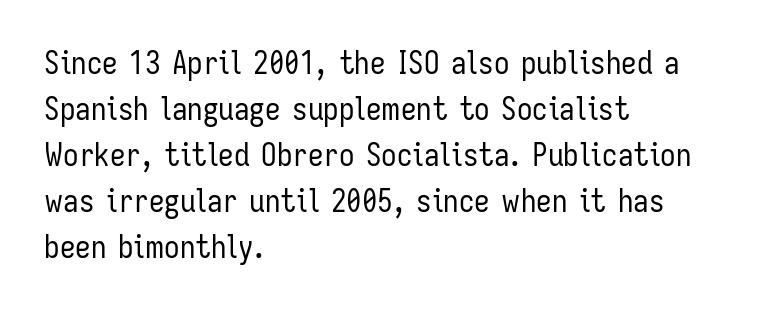
{"serif": "no", "italic": "no", "bold": "no", "weight": "regular", "width": "condensed", "stroke_contrast": "low", "x_height": "medium", "monospaced": "no", "underline": "no", "align": "left", "line_spacing": "normal", "line_spacing_ratio": 1.48, "letter_spacing": "normal", "letter_spacing_em": 0.0, "glyph_px": 31}
